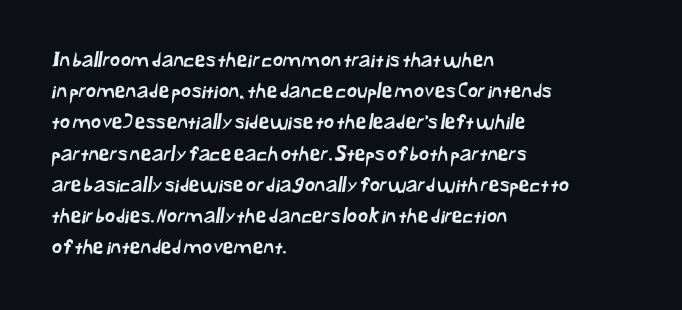
The image shows 20 px text type; set left-aligned, normal line spacing (1.56x), normal letter spacing, not underlined.
